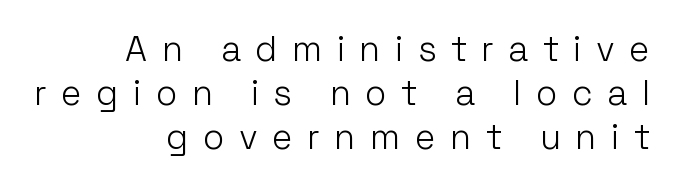
Think of a printed novel: that variable character pitch is what you see here. A roman cut, with each character standing at attention. Is the type heavy? It reads as light-to-regular instead. The passage shown is typeset with a sans-serif family. Beneath every word, the page is bare. Successive baselines arrive at the customary interval.
